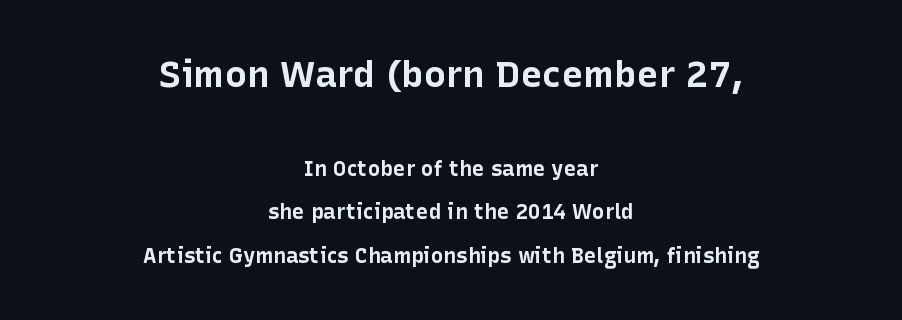
{"serif": "no", "italic": "no", "bold": "yes", "weight": "bold", "width": "normal", "stroke_contrast": "low", "x_height": "medium", "monospaced": "no", "underline": "no", "align": "center", "line_spacing": "loose", "line_spacing_ratio": 2.05, "letter_spacing": "normal", "letter_spacing_em": 0.0, "larger_block": "first", "size_ratio": 1.76, "glyph_px": 37}
